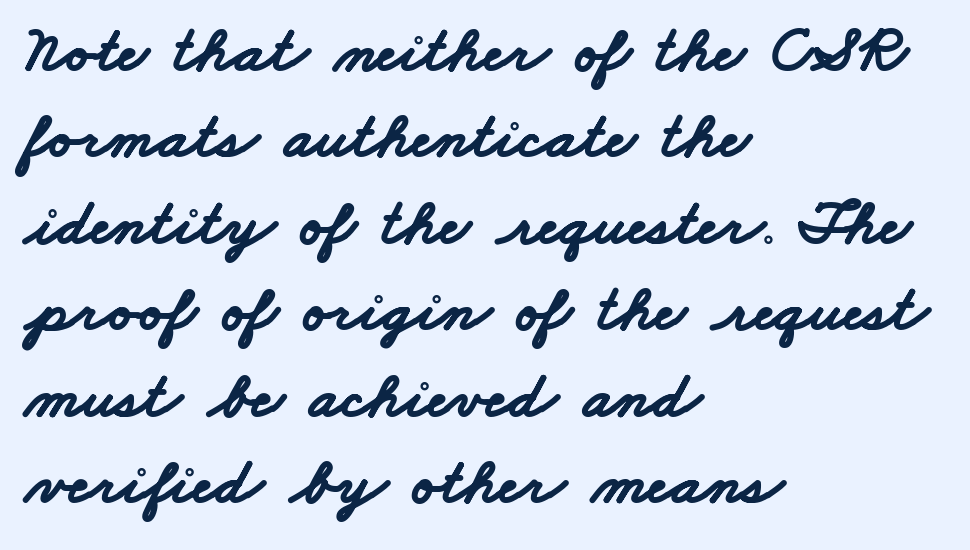
{"serif": "no", "bold": "yes", "weight": "bold", "width": "wide", "stroke_contrast": "low", "x_height": "small", "monospaced": "no", "underline": "no", "align": "left", "line_spacing": "normal", "line_spacing_ratio": 1.31, "letter_spacing": "normal", "letter_spacing_em": 0.0, "glyph_px": 66}
